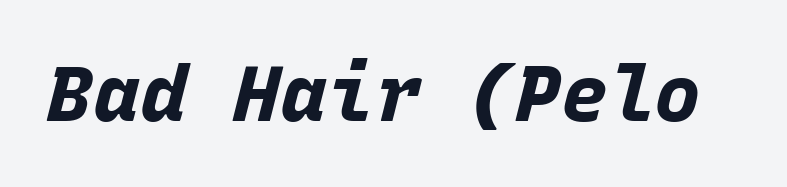
{"italic": "yes", "lean": "right", "slant_degrees": 15, "bold": "yes", "weight": "bold", "width": "normal", "stroke_contrast": "low", "x_height": "large", "monospaced": "yes", "underline": "no", "letter_spacing": "normal", "letter_spacing_em": 0.0, "glyph_px": 78}
